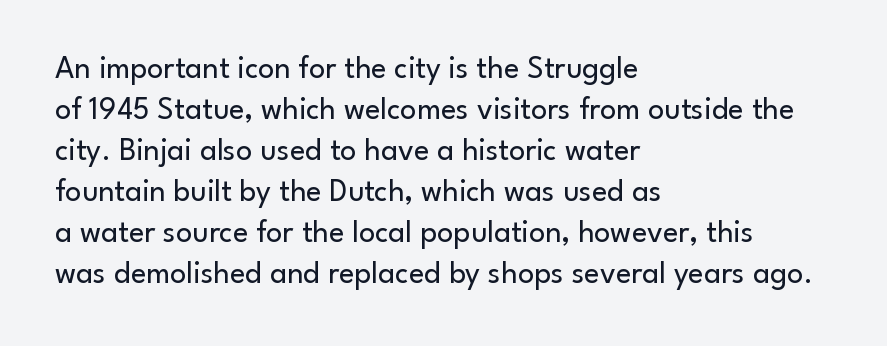
{"serif": "no", "italic": "no", "bold": "no", "weight": "regular", "width": "normal", "stroke_contrast": "low", "x_height": "small", "monospaced": "no", "underline": "no", "align": "left", "line_spacing": "normal", "line_spacing_ratio": 1.28, "letter_spacing": "normal", "letter_spacing_em": 0.0, "glyph_px": 32}
